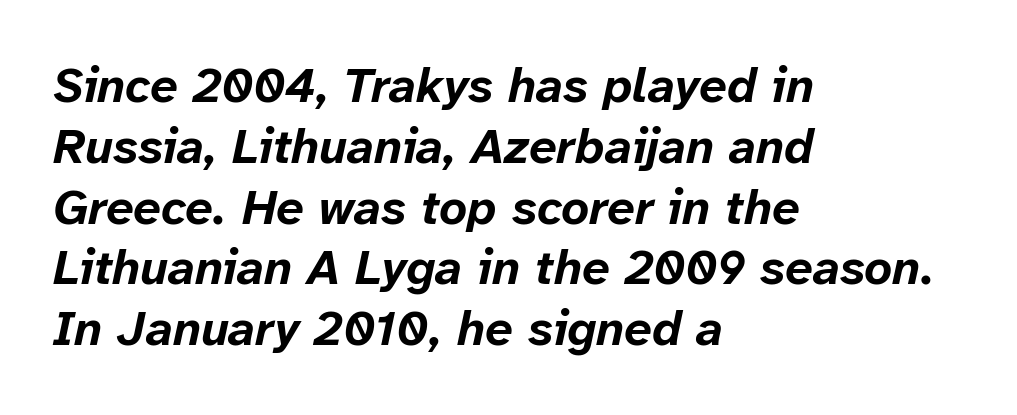
Q: Is the text bold? A: Yes.
Q: Is the text italic (slanted)? A: Yes, it leans right by about 12 degrees.
Q: Is the text underlined? A: No.
Q: How is the paragraph aligned? A: Left-aligned.
Q: Is the spacing between letters normal or unusually wide? A: Normal.
Q: Width (condensed, normal, or wide)? A: Normal.
Q: Stroke contrast? A: Low.
Q: x-height? A: Medium.
Q: Monospaced? A: No.
